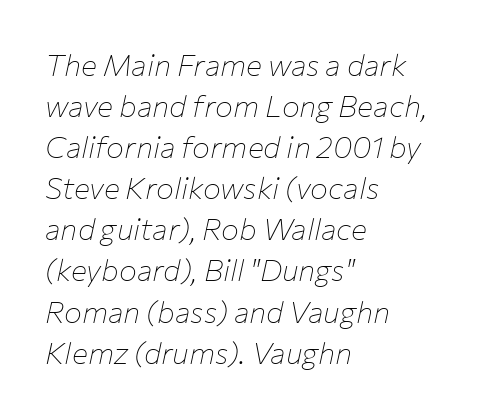
Q: Is the text bold? A: No.
Q: Is the text italic (slanted)? A: Yes, it leans right by about 12 degrees.
Q: Is the text underlined? A: No.
Q: How is the paragraph aligned? A: Left-aligned.
Q: Is the spacing between letters normal or unusually wide? A: Normal.
Q: Is the spacing between lines tight, normal or loose? A: Normal.
Q: Width (condensed, normal, or wide)? A: Normal.
Q: Stroke contrast? A: Low.
Q: x-height? A: Medium.
Q: Monospaced? A: No.
